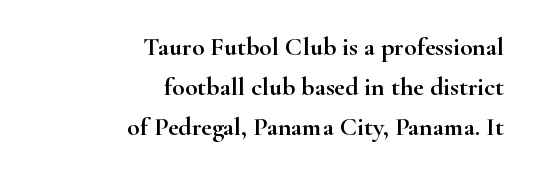
{"italic": "no", "underline": "no", "align": "right", "line_spacing": "normal", "line_spacing_ratio": 1.53, "letter_spacing": "normal", "letter_spacing_em": 0.0, "glyph_px": 26}
